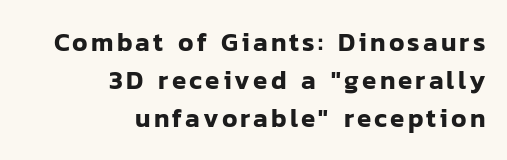
These lines sit exactly where default settings would place them. Lines of text with bare space underneath. Ordinary non-slanted type is in use. Compared with a flush-left layout, this one pins lines to the opposite, right side.
